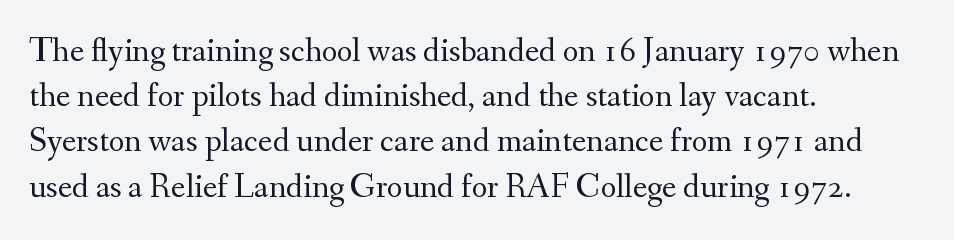
The image shows 34 px regular-weight serif type, upright; set left-aligned, normal line spacing (1.33x), normal letter spacing, not underlined; medium stroke contrast and a small x-height.
